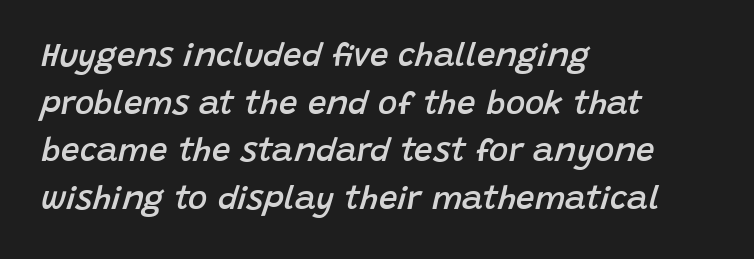
{"italic": "yes", "lean": "right", "slant_degrees": 15, "bold": "semi", "weight": "semibold", "width": "normal", "stroke_contrast": "low", "x_height": "large", "monospaced": "no", "underline": "no", "align": "left", "line_spacing": "normal", "line_spacing_ratio": 1.44, "letter_spacing": "normal", "letter_spacing_em": 0.0, "glyph_px": 33}
